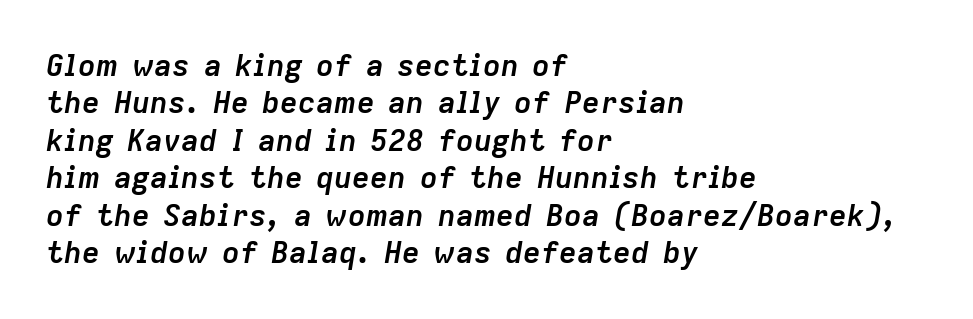
The image shows 30 px semibold type, italic (leaning right); set left-aligned, normal line spacing (1.25x), normal letter spacing, not underlined; low stroke contrast and a medium x-height.
